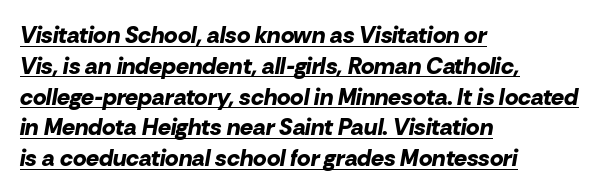
{"italic": "yes", "lean": "right", "slant_degrees": 10, "bold": "yes", "underline": "yes", "align": "left", "line_spacing": "normal", "line_spacing_ratio": 1.34, "letter_spacing": "normal", "letter_spacing_em": 0.0, "glyph_px": 23}
